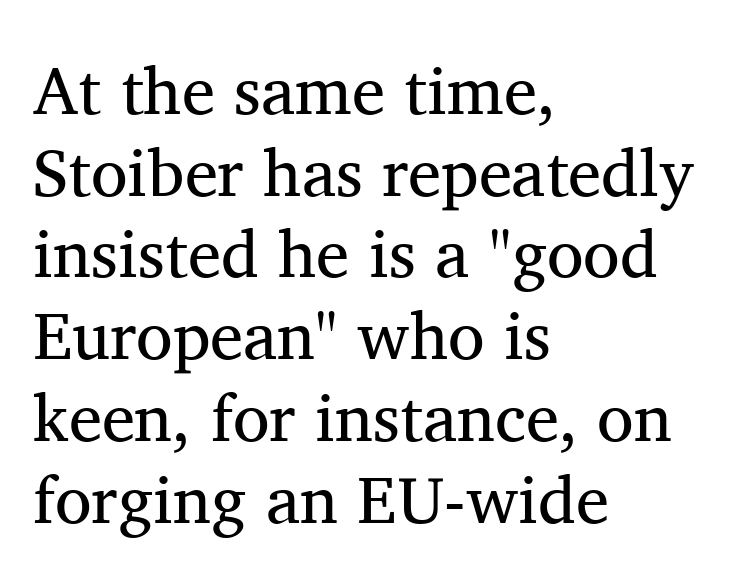
{"serif": "yes", "italic": "no", "bold": "no", "weight": "regular", "width": "normal", "stroke_contrast": "medium", "x_height": "medium", "monospaced": "no", "underline": "no", "align": "left", "line_spacing_ratio": 1.22, "letter_spacing": "normal", "letter_spacing_em": 0.0, "glyph_px": 67}
